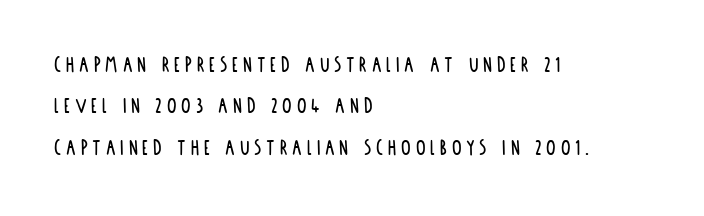
{"italic": "no", "underline": "no", "align": "left", "line_spacing_ratio": 1.72, "letter_spacing": "wide", "letter_spacing_em": 0.2, "glyph_px": 24}
